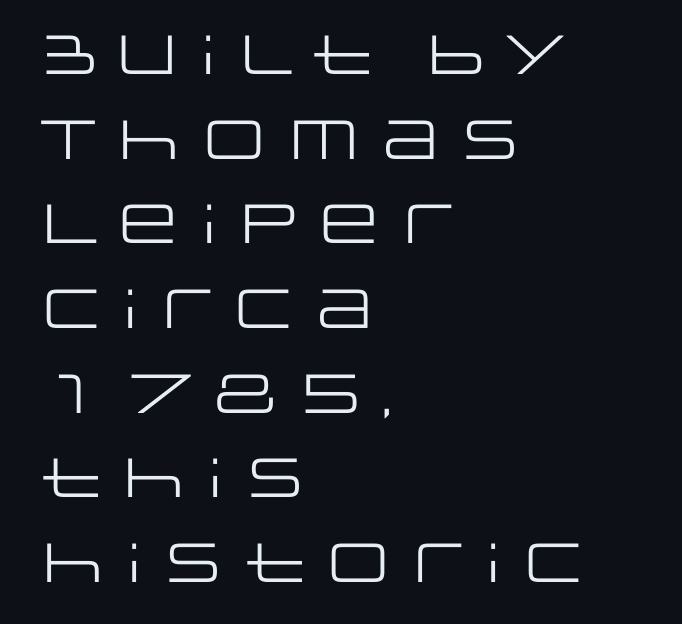
{"serif": "no", "italic": "no", "bold": "no", "weight": "regular", "width": "wide", "stroke_contrast": "low", "x_height": "large", "monospaced": "no", "underline": "no", "align": "left", "line_spacing": "normal", "line_spacing_ratio": 1.54, "letter_spacing": "normal", "letter_spacing_em": 0.0, "glyph_px": 55}
